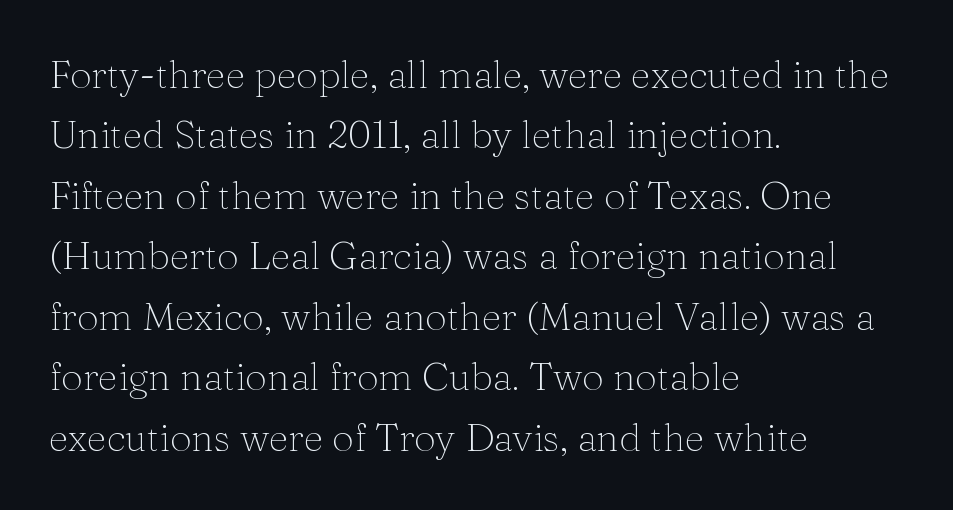
Tracking value appears to be zero — textbook default spacing. Line starts are locked; line ends wander. Any mark beneath the type? The region is blank. Bold? No — there's no thickening of the strokes.
